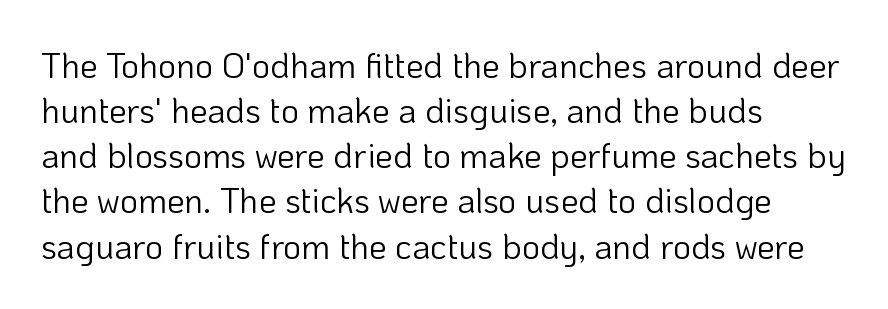
The image shows 35 px light sans-serif type, upright; set left-aligned, normal line spacing (1.29x), normal letter spacing, not underlined; low stroke contrast and a medium x-height.
